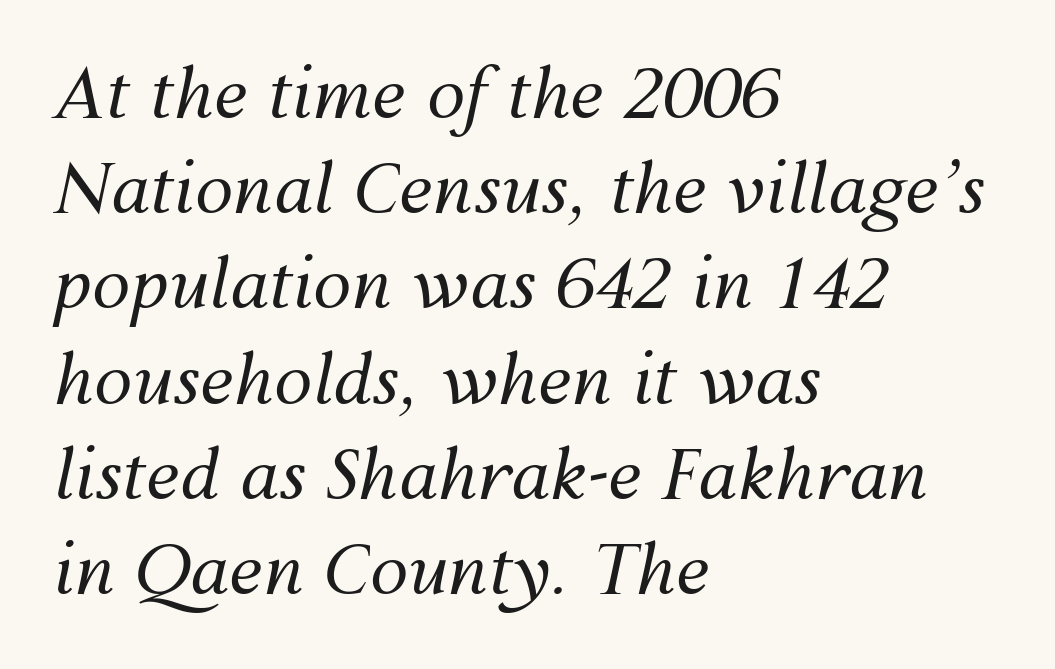
Q: Is the text bold? A: No.
Q: Is the text italic (slanted)? A: Yes, it leans right by about 12 degrees.
Q: Is the text underlined? A: No.
Q: How is the paragraph aligned? A: Left-aligned.
Q: Is the spacing between letters normal or unusually wide? A: Normal.
Q: Is the spacing between lines tight, normal or loose? A: Normal.
Q: Width (condensed, normal, or wide)? A: Normal.
Q: Stroke contrast? A: Medium.
Q: x-height? A: Medium.
Q: Monospaced? A: No.
